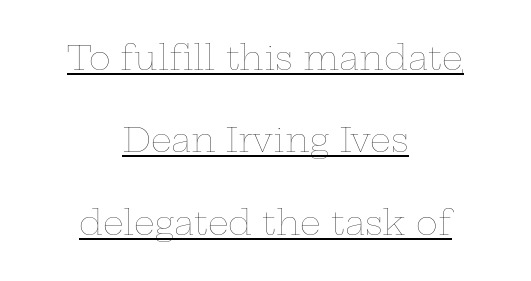
{"italic": "no", "bold": "no", "weight": "thin", "width": "wide", "stroke_contrast": "low", "x_height": "medium", "monospaced": "no", "underline": "yes", "align": "center", "line_spacing": "loose", "line_spacing_ratio": 2.5, "letter_spacing": "normal", "letter_spacing_em": 0.0, "glyph_px": 33}
